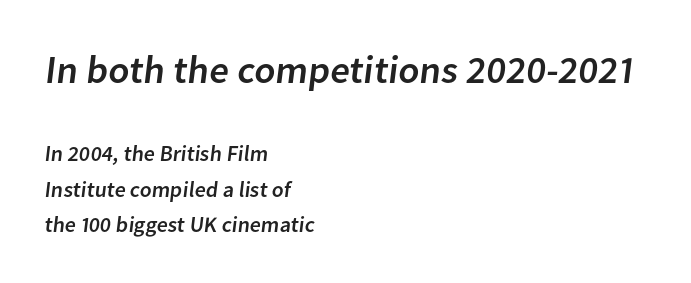
No extra tracking has been applied to these lines. These lines are rendered in a variable-pitch font. The setting favours the left margin, as ordinary paragraphs usually do. You get the large type first, then a drop to smaller type.
